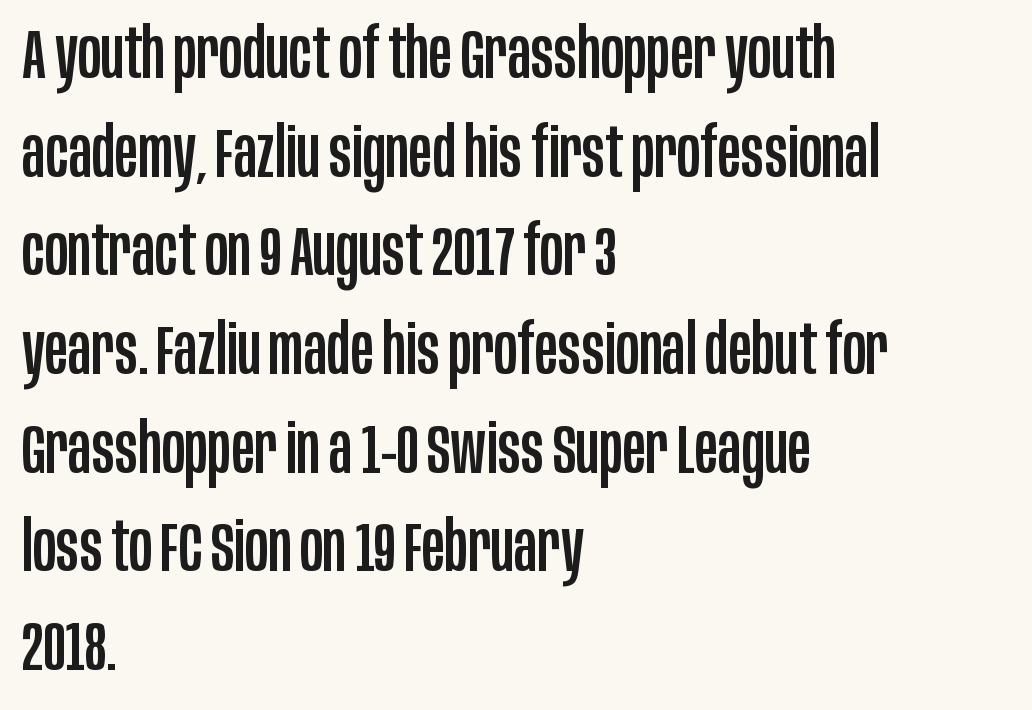
Q: Is the text italic (slanted)? A: No, it is upright.
Q: Is the typeface a serif or a sans-serif typeface? A: Sans-serif.
Q: Is the text underlined? A: No.
Q: How is the paragraph aligned? A: Left-aligned.
Q: Is the spacing between letters normal or unusually wide? A: Normal.
Q: Is the spacing between lines tight, normal or loose? A: Normal.
Q: Width (condensed, normal, or wide)? A: Condensed.
Q: Stroke contrast? A: Low.
Q: x-height? A: Large.
Q: Monospaced? A: No.
